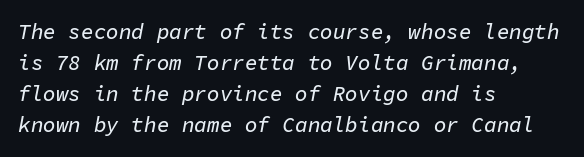
These lines sit exactly where default settings would place them. The rag falls on the right side of this text block. It's the slanting kind of type. The gap between lines stays unmarked.
